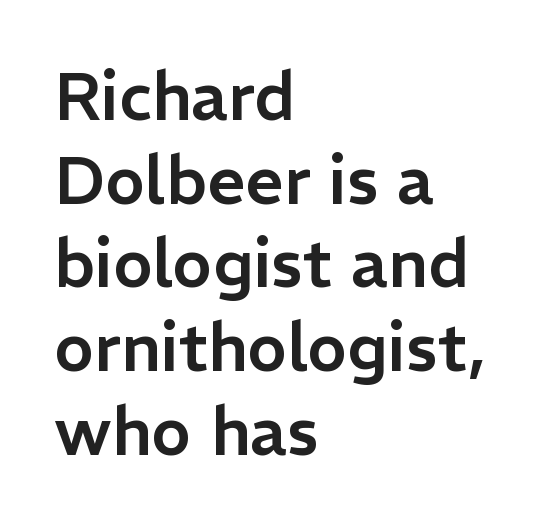
{"serif": "no", "italic": "no", "width": "normal", "stroke_contrast": "low", "x_height": "medium", "monospaced": "no", "underline": "no", "align": "left", "line_spacing": "normal", "line_spacing_ratio": 1.25, "letter_spacing": "normal", "letter_spacing_em": 0.0, "glyph_px": 67}
